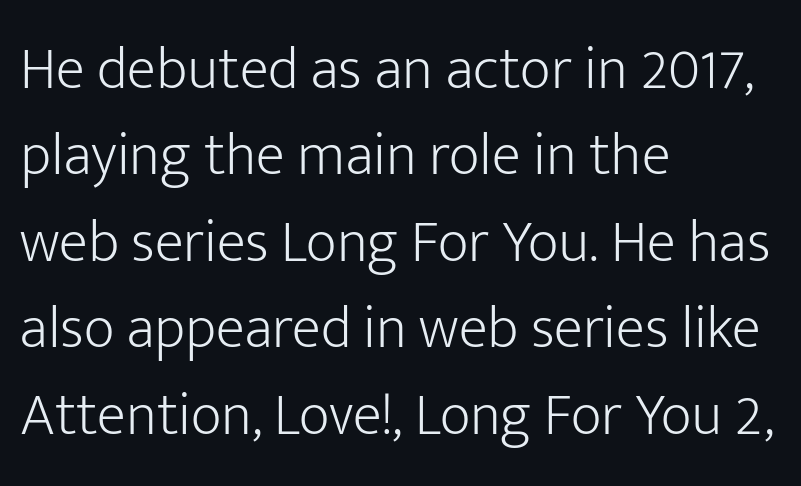
The image shows 60 px light sans-serif type, upright; set left-aligned, normal line spacing (1.44x), normal letter spacing, not underlined; low stroke contrast and a medium x-height.
